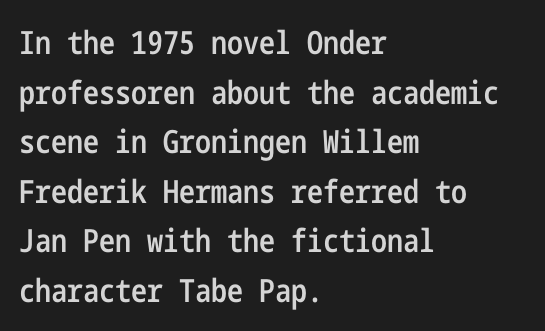
No italicization has been applied; the sample stays upright. The string is rendered with underlining switched off. The line-height multiplier appears to be the usual default. No extra tracking has been applied to these lines. Is the type bold? Partly — it's a semibold, heavier than regular but not fully bold. The ragged edge is on the right, which tells us the setting is flush left.
